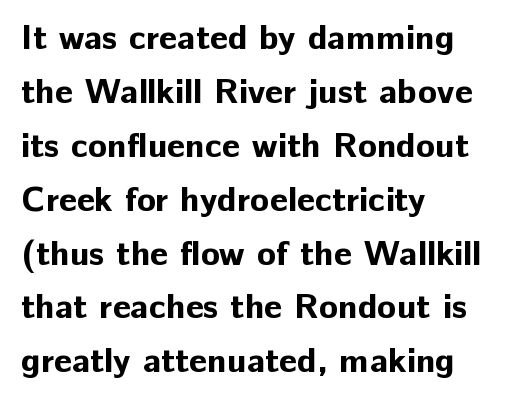
The image shows 35 px bold sans-serif type, upright; set left-aligned, normal line spacing (1.54x), normal letter spacing, not underlined; low stroke contrast and a medium x-height.
